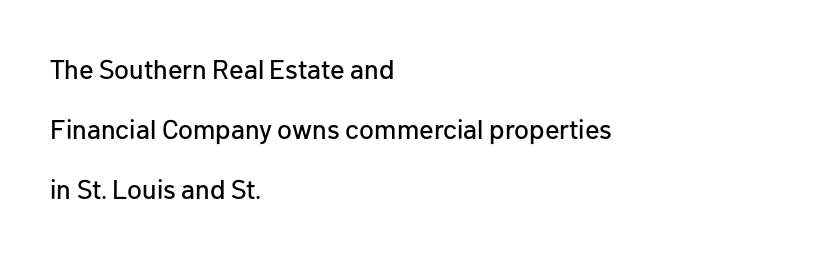
Unmarked baselines from the first word to the last. Inter-character spacing is left at the font's built-in metrics. This is roman type, the default non-slanted kind. A great deal of white space separates one row of letters from the next. In CSS terms this would be text-align: left.
